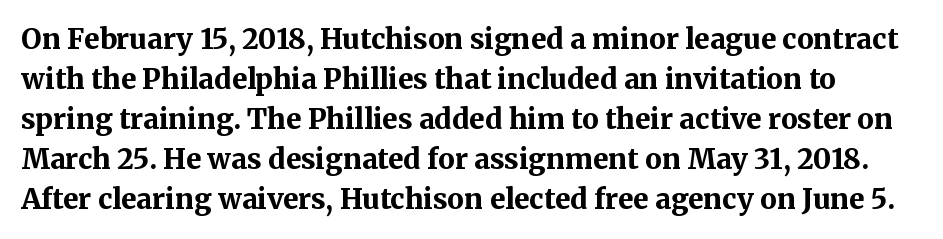
Descenders hang freely into open space. The face used here is seriffed, in the tradition of book romans. The rendering uses natural spacing where letterforms have individual widths. In terms of letterspacing, this is plain default setting. Set as a true bold cut, around the 700 mark.
